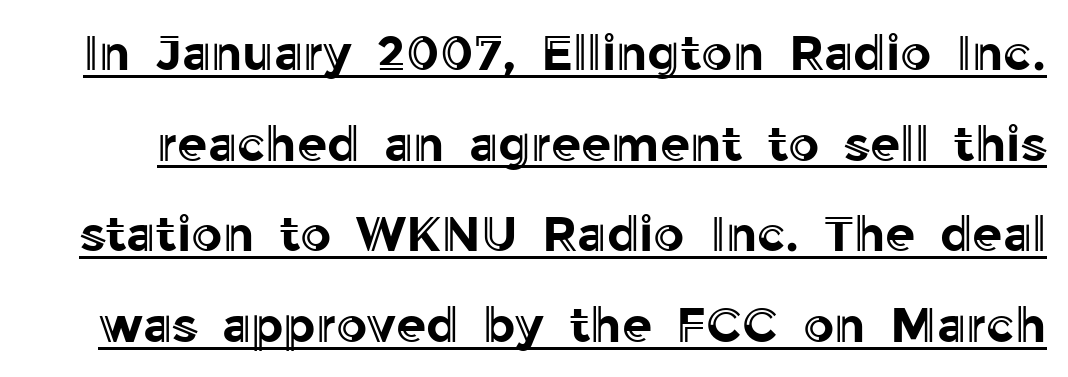
The image shows 49 px text type, upright; set line spacing 1.85x, normal letter spacing, underlined; a medium x-height.
